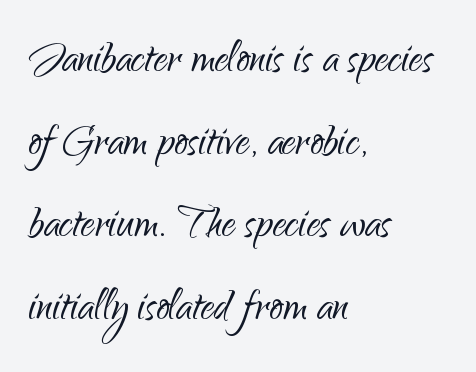
Q: Is the text bold? A: No.
Q: Is the text italic (slanted)? A: Yes.
Q: Is the typeface a serif or a sans-serif typeface? A: Sans-serif.
Q: Is the text underlined? A: No.
Q: How is the paragraph aligned? A: Left-aligned.
Q: Is the spacing between letters normal or unusually wide? A: Normal.
Q: Is the spacing between lines tight, normal or loose? A: Normal.
Q: Width (condensed, normal, or wide)? A: Normal.
Q: Stroke contrast? A: Low.
Q: x-height? A: Small.
Q: Monospaced? A: No.
